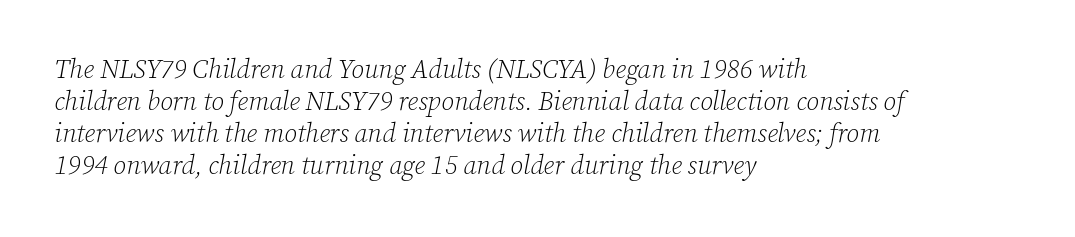
Layout note: lines flush left. The weight tops out at a normal text grade. Words appear dense and cohesive because spacing is normal. Is the type slanted? Yes — the strokes lean at a clear angle.
